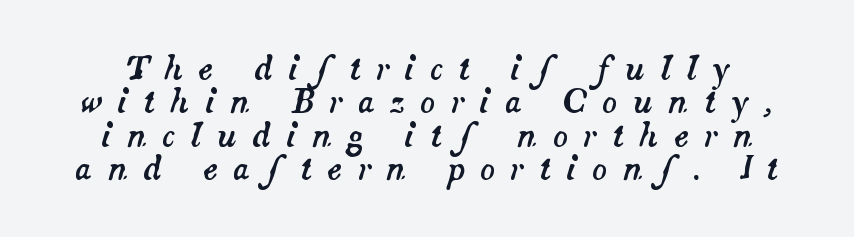
Q: Is the text italic (slanted)? A: Yes, it leans right by about 14 degrees.
Q: Is the text underlined? A: No.
Q: Is the spacing between letters normal or unusually wide? A: Unusually wide.
Q: Is the spacing between lines tight, normal or loose? A: Tight.
Q: Width (condensed, normal, or wide)? A: Normal.
Q: Stroke contrast? A: Medium.
Q: x-height? A: Small.
Q: Monospaced? A: No.
